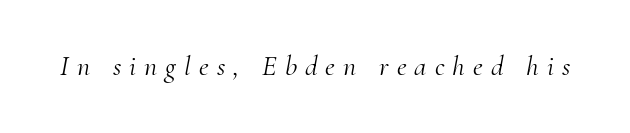
Q: Is the text bold? A: No.
Q: Is the text italic (slanted)? A: Yes, it leans right by about 10 degrees.
Q: Is the typeface a serif or a sans-serif typeface? A: Serif.
Q: Is the text underlined? A: No.
Q: Is the spacing between letters normal or unusually wide? A: Unusually wide.
Q: Width (condensed, normal, or wide)? A: Normal.
Q: Stroke contrast? A: Medium.
Q: x-height? A: Small.
Q: Monospaced? A: No.
